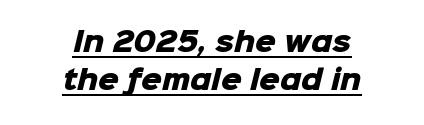
Horizontal bands of white between lines are of average thickness. Decoration check: the copy is underlined. One-word summary of the alignment: center. Here the glyphs are tracked normally, forming tight word shapes. Strong, thick strokes mark this as bold type.
